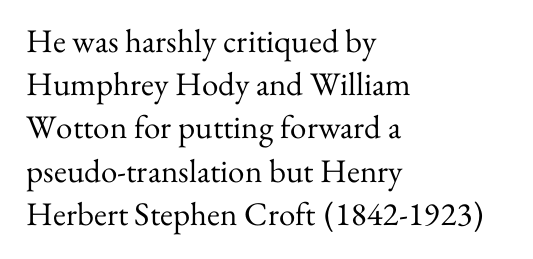
{"serif": "yes", "italic": "no", "bold": "no", "weight": "regular", "width": "normal", "stroke_contrast": "medium", "x_height": "small", "monospaced": "no", "underline": "no", "align": "left", "line_spacing": "normal", "line_spacing_ratio": 1.31, "letter_spacing": "normal", "letter_spacing_em": 0.0, "glyph_px": 33}
